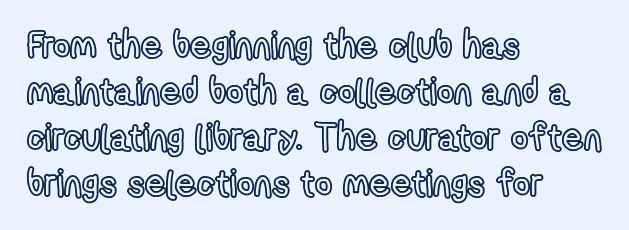
Q: Is the text italic (slanted)? A: No, it is upright.
Q: Is the text underlined? A: No.
Q: How is the paragraph aligned? A: Left-aligned.
Q: Is the spacing between letters normal or unusually wide? A: Normal.
Q: Width (condensed, normal, or wide)? A: Condensed.
Q: x-height? A: Medium.
Q: Monospaced? A: No.
